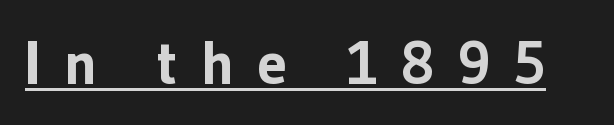
The image shows 60 px bold sans-serif type, upright; set unusually wide letter spacing (+0.37 em), underlined; low stroke contrast and a medium x-height.
